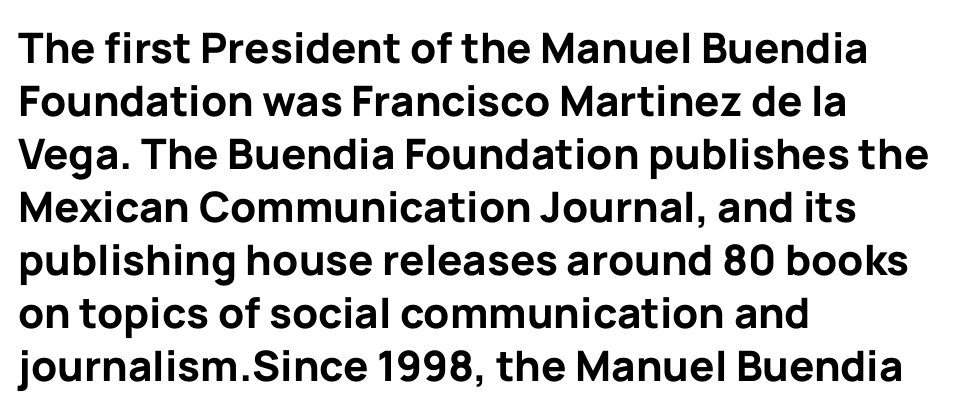
The image shows 42 px bold sans-serif type, upright; set left-aligned, normal line spacing (1.26x), normal letter spacing, not underlined; low stroke contrast and a medium x-height.
